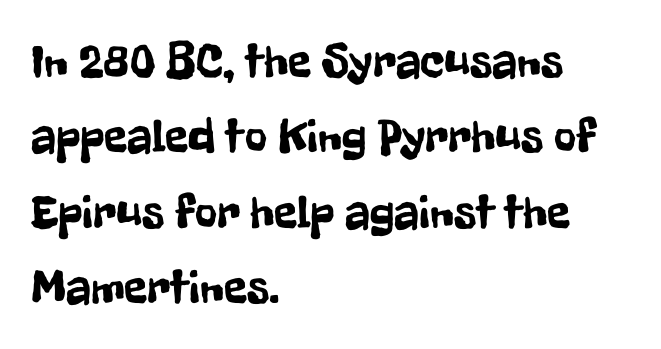
Beneath every word, the page is bare. Type style note: lacks serifs. The letters stand upright; this is a roman face. Is there much room between lines? A standard amount, neither cramped nor airy.
